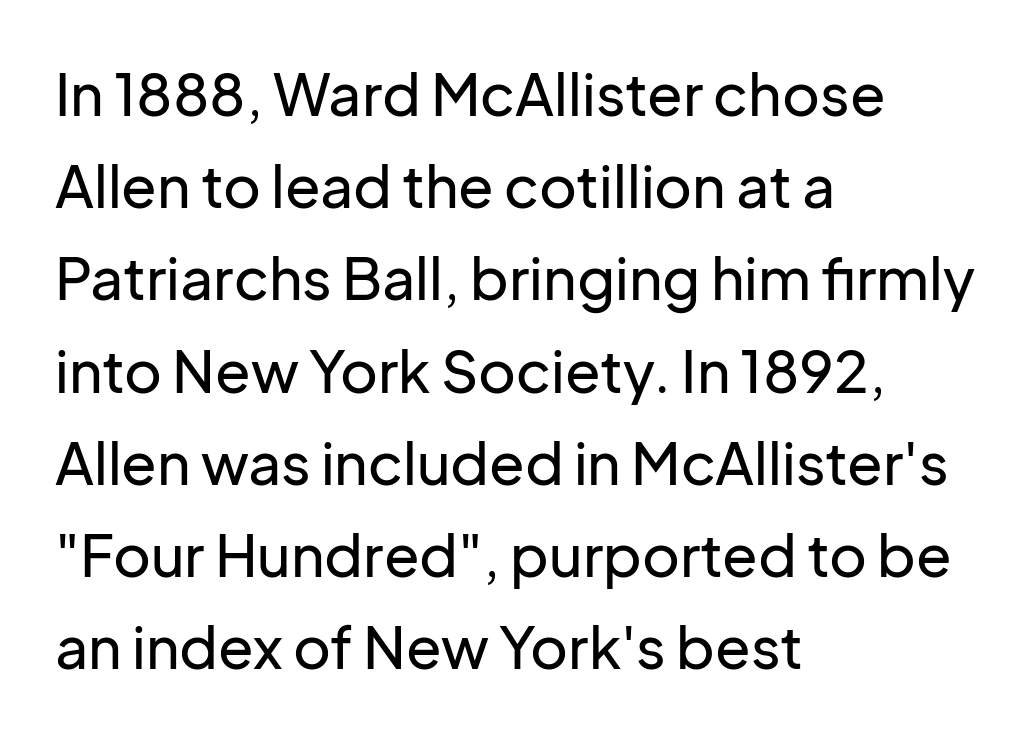
Looks like regular typesetting: each glyph gets only the width it needs. How would I describe the line gaps? Plain and ordinary. Observe the absence of serifs on each vertical stroke in this sample. Just letters on the line, the space beneath them empty. Horizontally, the lines are justified to the leading edge only. What stands out about the letter spacing? Nothing — it is the standard amount.
